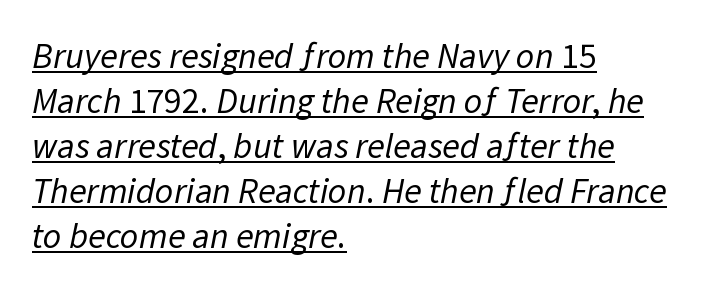
The image shows 36 px regular-weight sans-serif type; set left-aligned, normal line spacing (1.25x), normal letter spacing, underlined; low stroke contrast and a medium x-height.
